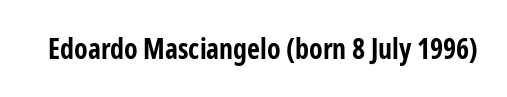
Q: Is the text bold? A: Yes.
Q: Is the text italic (slanted)? A: No, it is upright.
Q: Is the typeface a serif or a sans-serif typeface? A: Sans-serif.
Q: Is the text underlined? A: No.
Q: Is the spacing between letters normal or unusually wide? A: Normal.
Q: Width (condensed, normal, or wide)? A: Condensed.
Q: Stroke contrast? A: Low.
Q: x-height? A: Medium.
Q: Monospaced? A: No.
